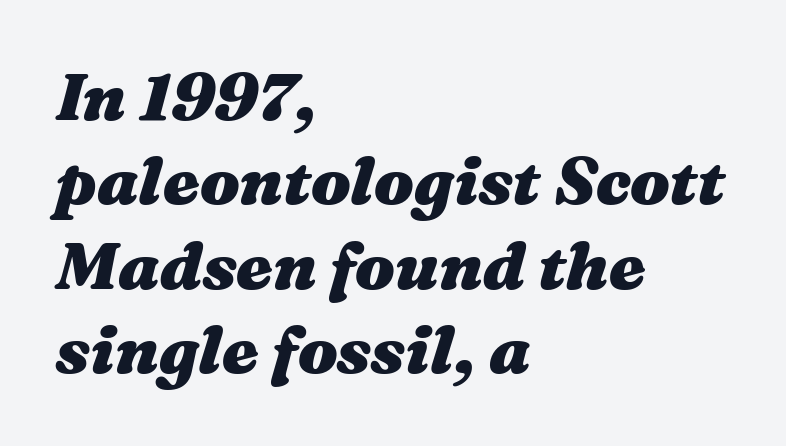
The image shows 66 px heavy, wide type, italic (leaning right); set left-aligned, normal line spacing (1.28x), normal letter spacing, not underlined; medium stroke contrast and a medium x-height.
